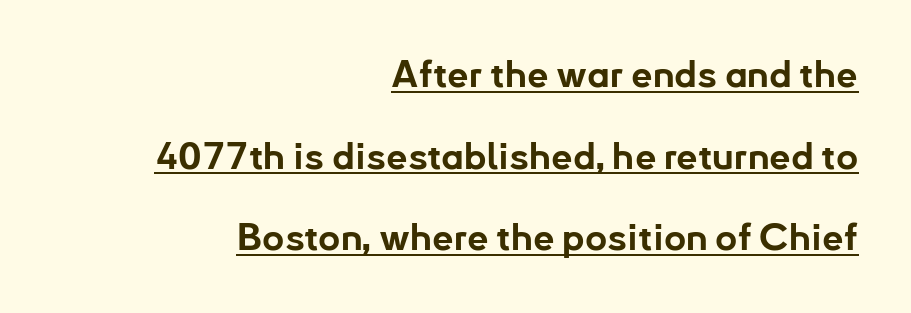
{"serif": "no", "italic": "no", "bold": "yes", "weight": "bold", "width": "normal", "stroke_contrast": "low", "x_height": "small", "monospaced": "no", "underline": "yes", "align": "right", "line_spacing": "loose", "line_spacing_ratio": 2.15, "letter_spacing": "normal", "letter_spacing_em": 0.0, "glyph_px": 38}
